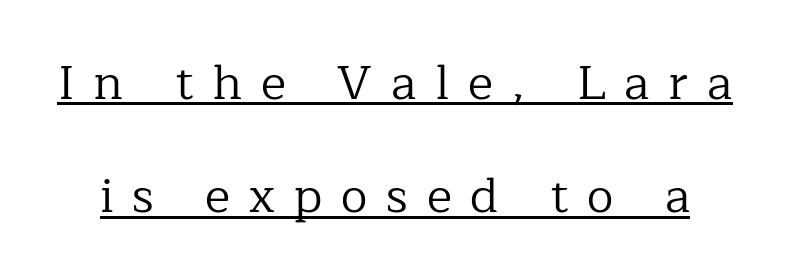
The image shows 48 px regular-weight serif type, upright; set loose line spacing (2.36x), unusually wide letter spacing (+0.39 em), underlined; low stroke contrast and a medium x-height.
